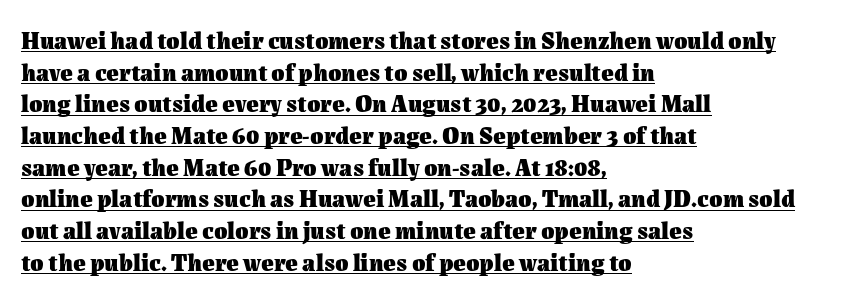
Nope, not italic — everything's standing straight. In terms of letterspacing, this is plain default setting. Like a heading marked for emphasis, these lines bear an underscore. Typesetter's note: full bold, strokes at maximum text heaviness. Vertical spacing — default. The paragraph shown leans on its left margin.
